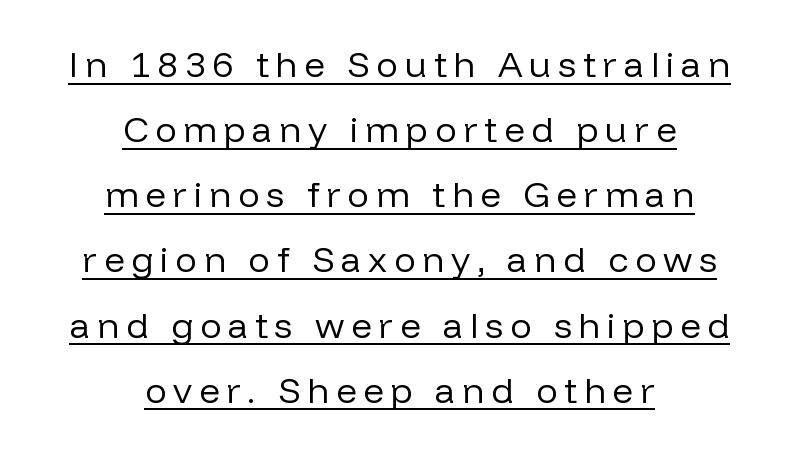
{"serif": "no", "italic": "no", "bold": "no", "weight": "regular", "width": "normal", "stroke_contrast": "low", "x_height": "medium", "monospaced": "no", "underline": "yes", "align": "center", "line_spacing_ratio": 1.81, "glyph_px": 36}
